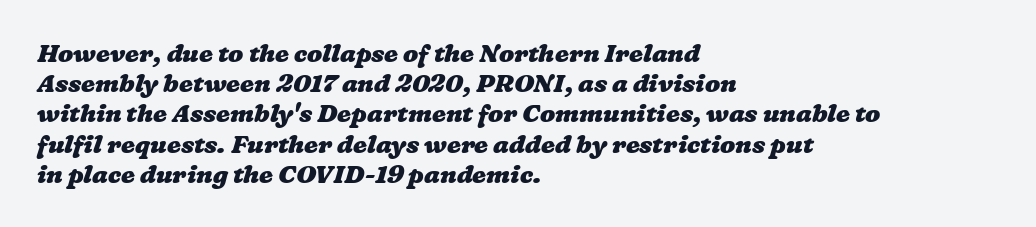
The image shows 25 px bold type; set left-aligned, line spacing 1.21x, normal letter spacing, not underlined.
